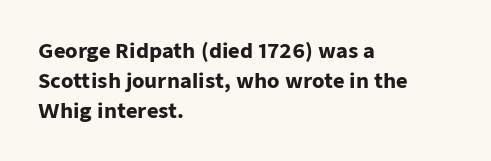
The image shows 20 px bold type, upright; set left-aligned, normal line spacing (1.5x), normal letter spacing, not underlined.
